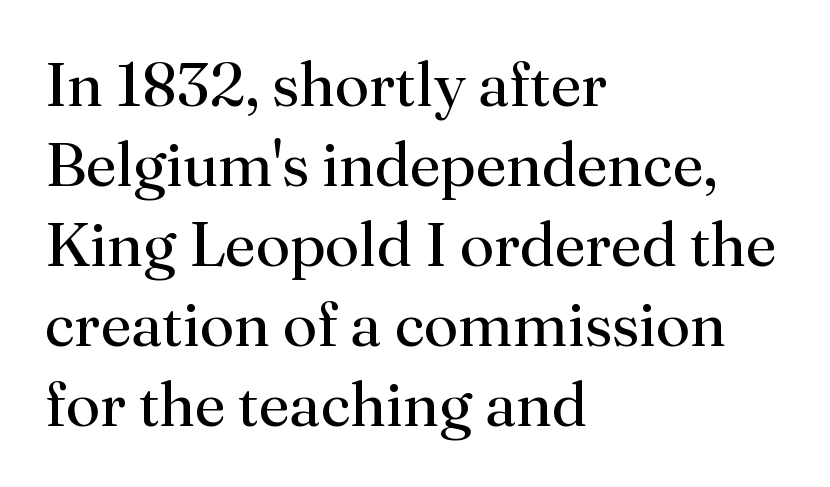
The image shows 62 px regular-weight serif type, upright; set left-aligned, normal line spacing (1.29x), normal letter spacing, not underlined; medium stroke contrast and a small x-height.
